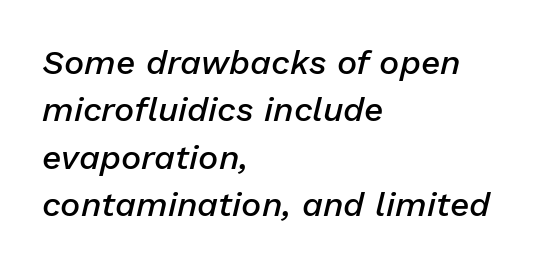
The image shows 34 px semibold type, italic (leaning right); set left-aligned, normal line spacing (1.39x), normal letter spacing, not underlined; low stroke contrast and a medium x-height.
